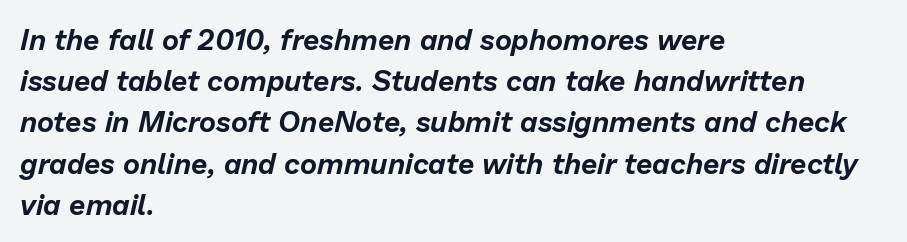
The image shows 29 px text type, italic (leaning right); set left-aligned, normal line spacing (1.42x), normal letter spacing, not underlined; low stroke contrast and a medium x-height.
